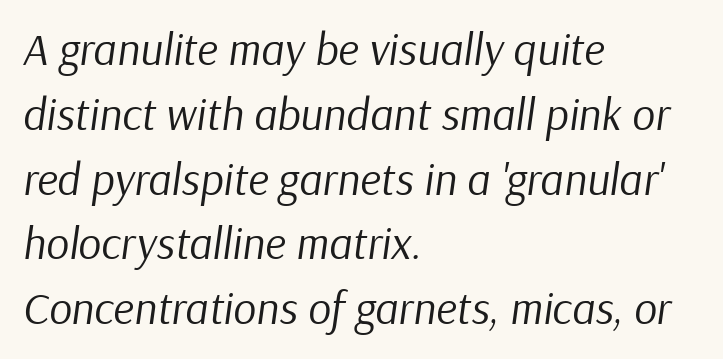
Letters rest on an invisible, unmarked baseline. Left-aligned paragraph, ragged on the right. A typesetter would call this leading conventional body-copy spacing. The letters are slanted; this is an italic face. Inter-character spacing is left at the font's built-in metrics. The letters advance in unequal steps, a hallmark of proportional type.
